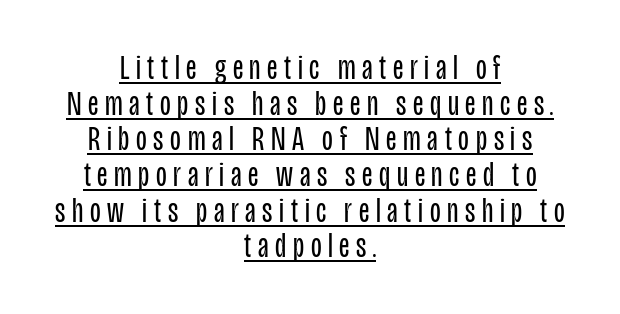
This sample is center-justified, so both line endings float freely. Emphasis is given by a line drawn under the lettering. Bold? No — there's no thickening of the strokes. Does the type have serifs? No, each stem ends abruptly.
